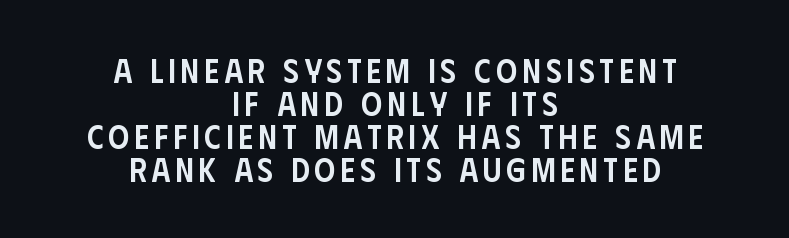
{"serif": "no", "italic": "no", "bold": "semi", "weight": "semibold", "width": "condensed", "stroke_contrast": "low", "x_height": "large", "monospaced": "no", "underline": "no", "align": "center", "line_spacing": "tight", "line_spacing_ratio": 1.0, "glyph_px": 33}
